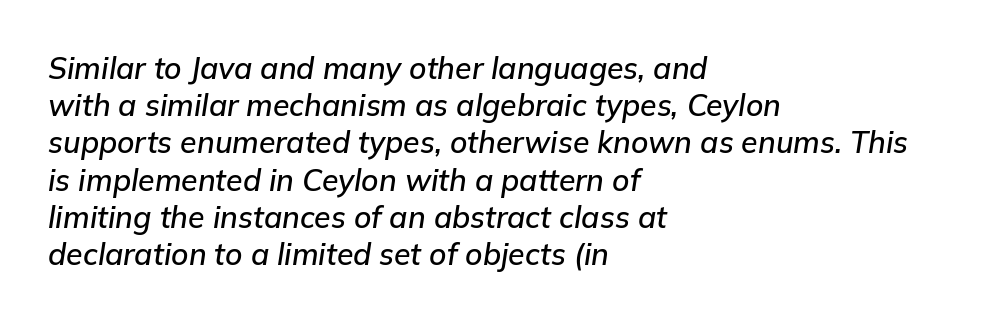
The image shows 30 px text type, italic (leaning right); set left-aligned, line spacing 1.24x, normal letter spacing, not underlined; low stroke contrast and a medium x-height.
